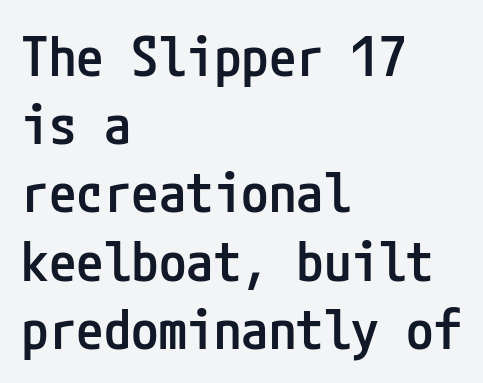
Glyph-to-glyph distance matches everyday printed text. This rendering employs a face without finishing strokes, i.e., a sans-serif. Casual observation: everything's shoved over to the left. Heft: intermediate — a semibold. Every stem runs plumb, perpendicular to the baseline.
